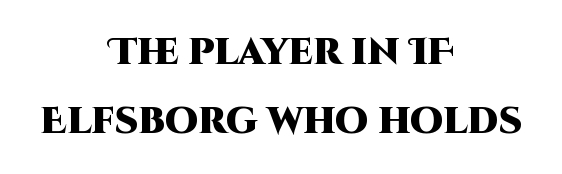
{"serif": "no", "italic": "no", "bold": "yes", "weight": "heavy", "width": "normal", "stroke_contrast": "high", "x_height": "large", "monospaced": "no", "underline": "no", "align": "center", "line_spacing_ratio": 1.86, "letter_spacing": "normal", "letter_spacing_em": 0.0, "glyph_px": 37}
